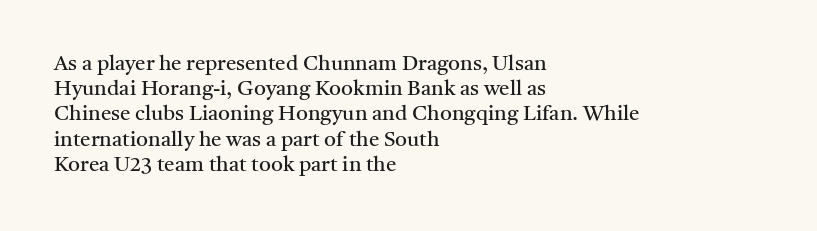
The letterforms sit shoulder to shoulder at normal distance. Typeset ragged right — the left edge is the straight one. The lettering holds an erect, upright posture throughout. Vertical stems look standard width or narrower in stroke. Beneath every word, the page is bare.
